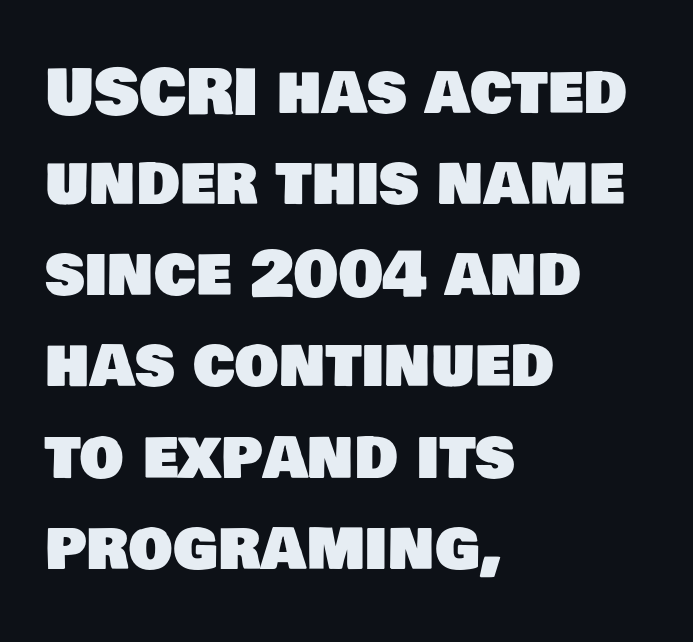
{"serif": "no", "width": "normal", "stroke_contrast": "low", "x_height": "large", "monospaced": "no", "underline": "no", "align": "left", "line_spacing": "normal", "line_spacing_ratio": 1.47, "letter_spacing": "normal", "letter_spacing_em": 0.0, "glyph_px": 62}
